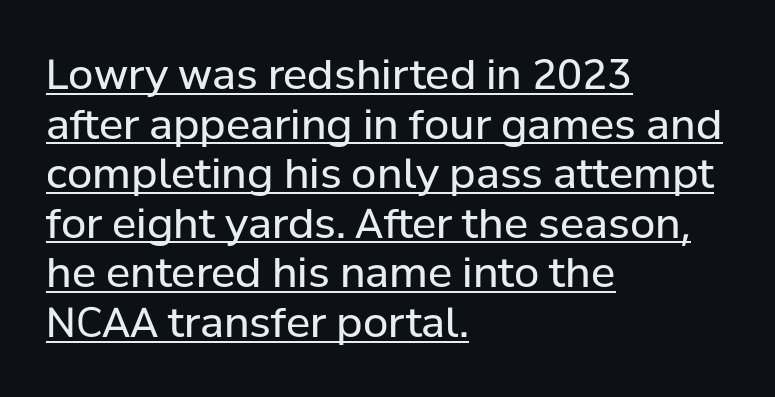
Q: Is the text bold? A: No.
Q: Is the text italic (slanted)? A: No, it is upright.
Q: Is the typeface a serif or a sans-serif typeface? A: Sans-serif.
Q: Is the text underlined? A: Yes.
Q: How is the paragraph aligned? A: Left-aligned.
Q: Is the spacing between letters normal or unusually wide? A: Normal.
Q: Width (condensed, normal, or wide)? A: Normal.
Q: Stroke contrast? A: Low.
Q: x-height? A: Medium.
Q: Monospaced? A: No.
